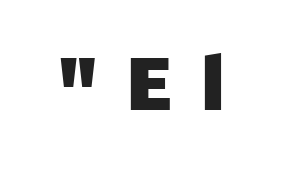
Plain, unruled lines of type. The rendering uses a bold face; every stroke is thick and dark. This is the regular roman posture of the typeface. The face used here is a sans, in the tradition of grotesques and geometrics. Varying glyph widths throughout — classic text-font behaviour. Observe the wide spacing: letters keep a clear distance from each other.
